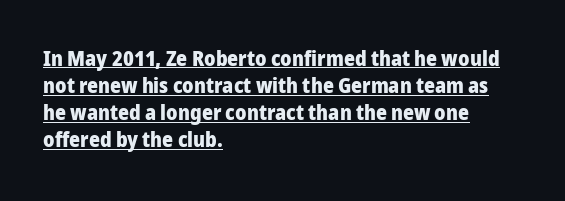
Horizontal alignment here is leftward, the default for most running prose. Normally led — the rows are evenly, conventionally spaced. Italic: no, the glyphs are upright roman. Descenders here cross a horizontal rule under the line. Each glyph is drawn with heavy, bold strokes. The letterforms sit shoulder to shoulder at normal distance.
